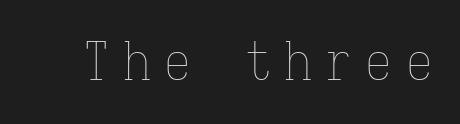
Q: Is the text bold? A: No.
Q: Is the text italic (slanted)? A: No, it is upright.
Q: Is the text underlined? A: No.
Q: Is the spacing between letters normal or unusually wide? A: Unusually wide.
Q: Width (condensed, normal, or wide)? A: Condensed.
Q: Stroke contrast? A: Low.
Q: x-height? A: Medium.
Q: Monospaced? A: Yes.
